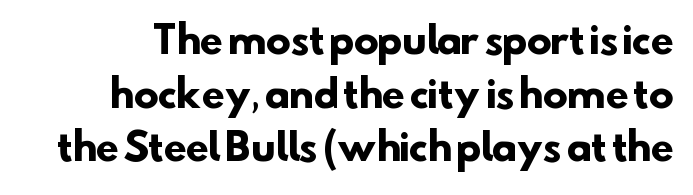
The image shows 37 px heavy sans-serif type; set normal line spacing (1.45x), normal letter spacing, not underlined; low stroke contrast and a small x-height.
